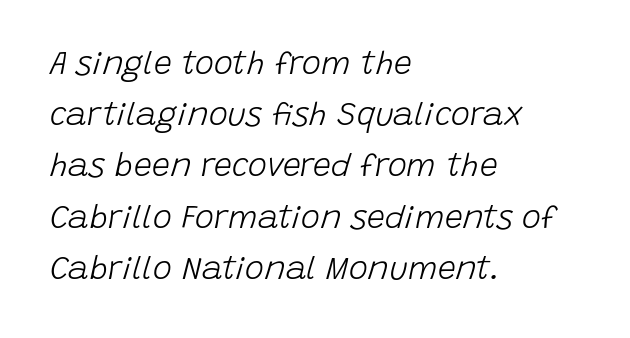
Is this a fixed-width face? No — the glyphs have proportional, varying widths. Baseline-to-baseline distance is the conventional proportion of letter height. The type is set solid horizontally, with unmodified tracking. Stroke thickness stays within the range of a standard reading face or lighter. Tall strokes in this sample are angled rather than plumb.
